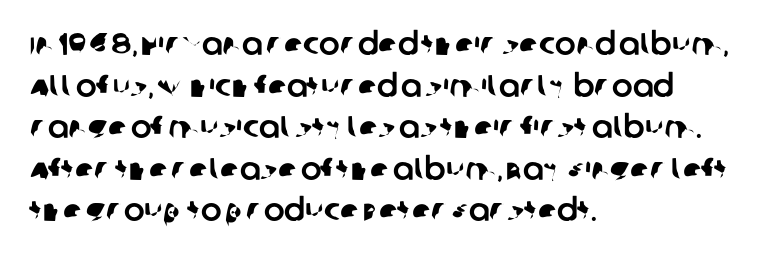
{"serif": "no", "width": "normal", "stroke_contrast": "low", "x_height": "large", "monospaced": "no", "underline": "no", "align": "left", "line_spacing": "normal", "line_spacing_ratio": 1.34, "letter_spacing": "normal", "letter_spacing_em": 0.0, "glyph_px": 31}
